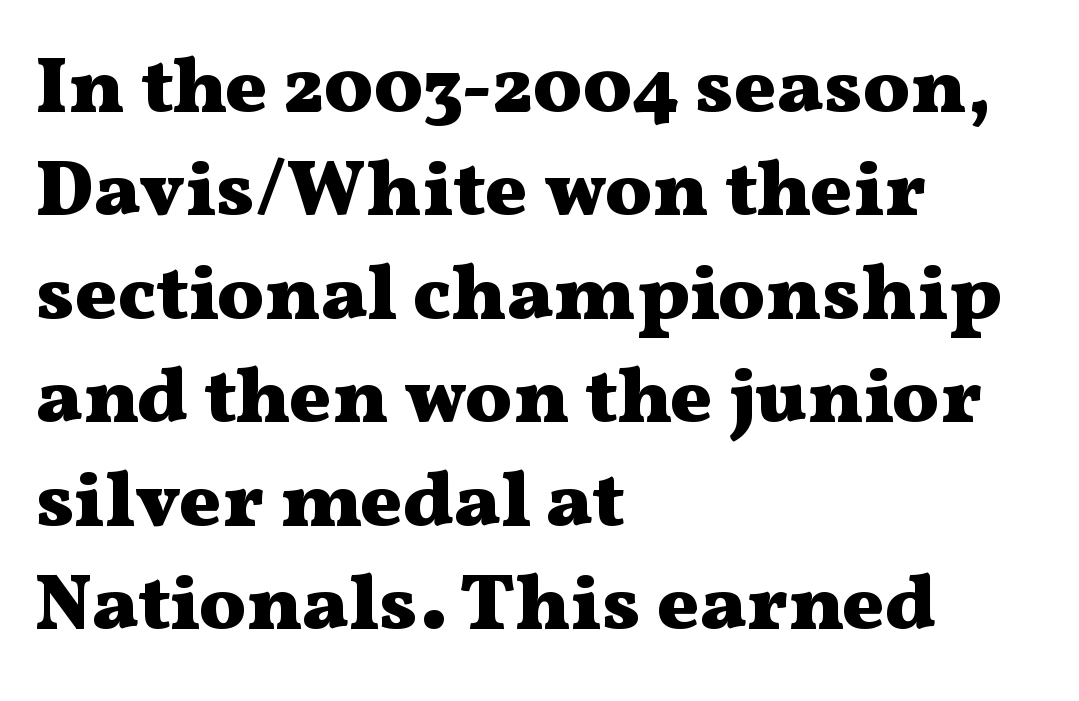
The image shows 79 px heavy, wide serif type, upright; set left-aligned, normal line spacing (1.31x), normal letter spacing, not underlined; medium stroke contrast and a medium x-height.
